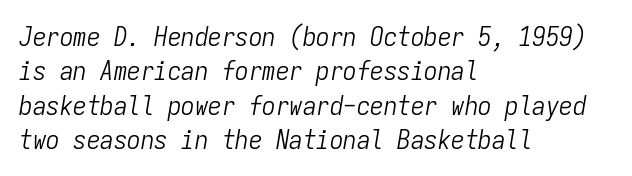
Beneath every word, the page is bare. Notice how the passage keeps a crisp vertical edge on the left only. Rows of type keep a routine distance in the vertical direction. The face looks like a standard text weight, possibly lighter. Observe the lean: these are italic letterforms.
